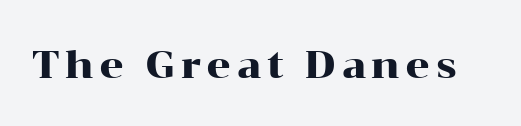
Q: Is the text italic (slanted)? A: No, it is upright.
Q: Is the typeface a serif or a sans-serif typeface? A: Serif.
Q: Is the text underlined? A: No.
Q: Width (condensed, normal, or wide)? A: Wide.
Q: Stroke contrast? A: High.
Q: x-height? A: Medium.
Q: Monospaced? A: No.
